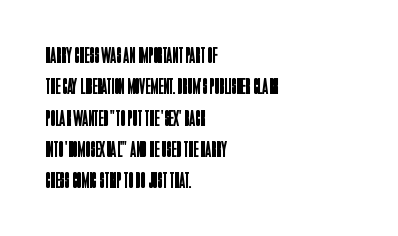
One glance says typical: line gaps are just what's usual. What stands out about the letter spacing? Nothing — it is the standard amount. This reads as an unemphasized weight, regular at the heaviest. The text block is weighted toward the left margin, trailing off unevenly rightward. Descender tails drop into unmarked territory. The specimen reads as upright at a glance.
